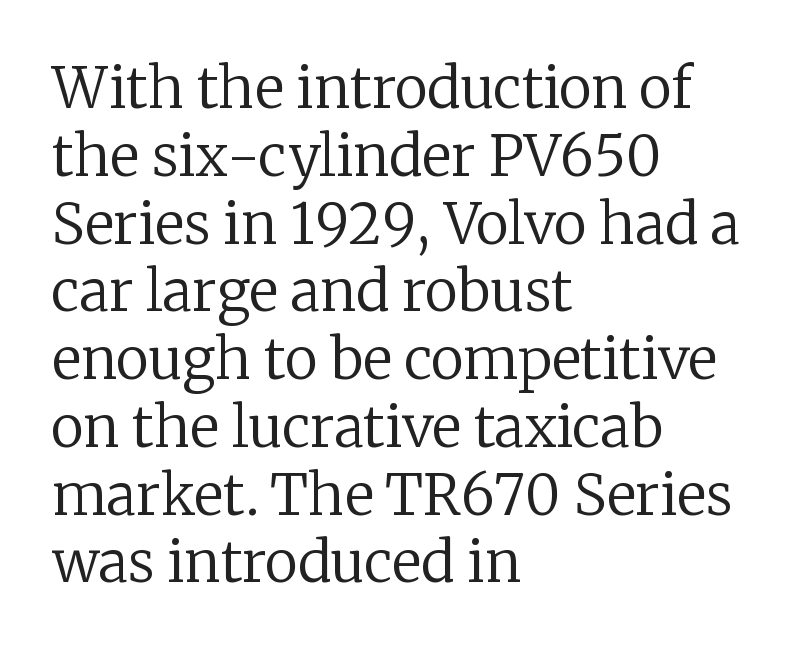
{"serif": "yes", "italic": "no", "bold": "no", "weight": "regular", "width": "normal", "stroke_contrast": "low", "x_height": "medium", "monospaced": "no", "underline": "no", "align": "left", "line_spacing_ratio": 1.21, "letter_spacing": "normal", "letter_spacing_em": 0.0, "glyph_px": 56}
